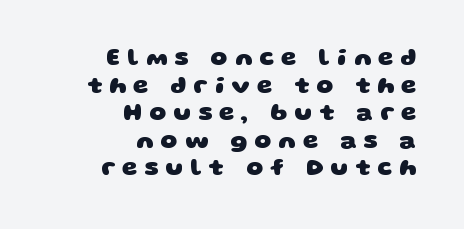
Q: Is the text bold? A: Yes.
Q: Is the text underlined? A: No.
Q: How is the paragraph aligned? A: Right-aligned.
Q: Is the spacing between letters normal or unusually wide? A: Unusually wide.
Q: Is the spacing between lines tight, normal or loose? A: Tight.
